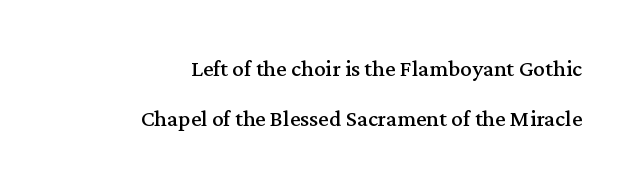
Note the varied advance widths — an 'i' is clearly narrower than an 'm'. The designer went with a serif here, giving each stem small feet. The passage shown has conventional tracking throughout. The gap between lines stays unmarked.
